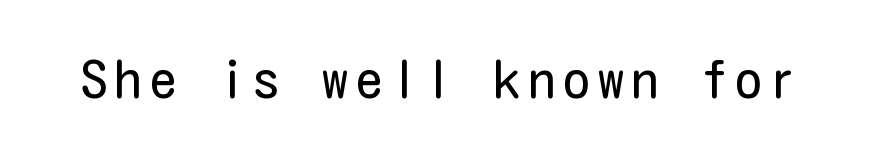
Nobody drew a line under any word here. Do the letters lean? They stand straight. The passage shown is typeset with a sans-serif family. On a weight scale, this lands at 450 or below.
